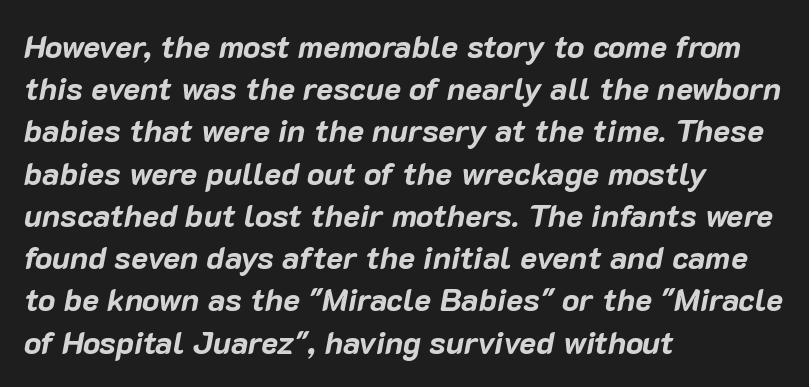
The image shows 32 px bold type, italic (leaning right); set left-aligned, normal line spacing (1.32x), normal letter spacing, not underlined; low stroke contrast and a medium x-height.
